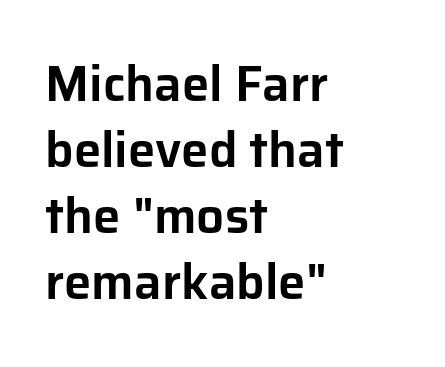
Q: Is the text italic (slanted)? A: No, it is upright.
Q: Is the typeface a serif or a sans-serif typeface? A: Sans-serif.
Q: Is the text underlined? A: No.
Q: How is the paragraph aligned? A: Left-aligned.
Q: Is the spacing between letters normal or unusually wide? A: Normal.
Q: Is the spacing between lines tight, normal or loose? A: Normal.
Q: Width (condensed, normal, or wide)? A: Normal.
Q: Stroke contrast? A: Low.
Q: x-height? A: Medium.
Q: Monospaced? A: No.
